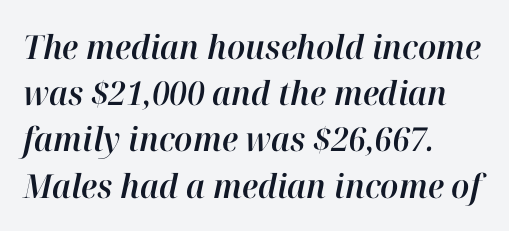
Q: Is the text italic (slanted)? A: Yes, it leans right by about 12 degrees.
Q: Is the text underlined? A: No.
Q: How is the paragraph aligned? A: Left-aligned.
Q: Is the spacing between letters normal or unusually wide? A: Normal.
Q: Is the spacing between lines tight, normal or loose? A: Normal.
Q: Width (condensed, normal, or wide)? A: Normal.
Q: Stroke contrast? A: High.
Q: x-height? A: Medium.
Q: Monospaced? A: No.
